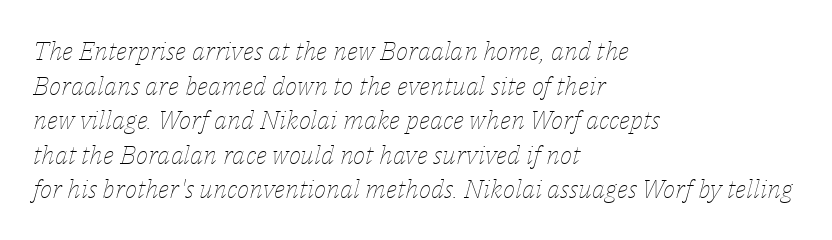
{"italic": "yes", "lean": "right", "slant_degrees": 14, "bold": "no", "underline": "no", "align": "left", "line_spacing": "normal", "line_spacing_ratio": 1.33, "letter_spacing": "normal", "letter_spacing_em": 0.0, "glyph_px": 26}
